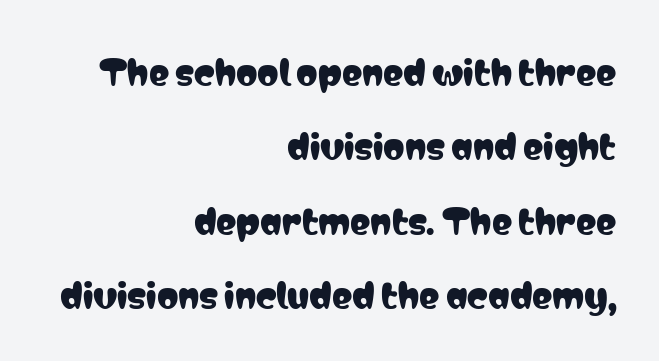
{"serif": "no", "italic": "no", "width": "condensed", "stroke_contrast": "low", "x_height": "medium", "monospaced": "no", "underline": "no", "align": "right", "line_spacing": "loose", "line_spacing_ratio": 2.19, "letter_spacing": "normal", "letter_spacing_em": 0.0, "glyph_px": 34}
